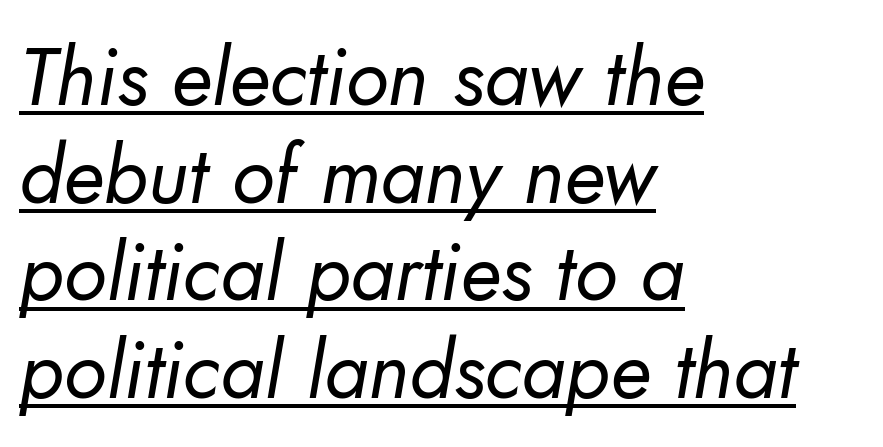
{"serif": "no", "bold": "no", "weight": "regular", "width": "normal", "stroke_contrast": "low", "x_height": "small", "monospaced": "no", "underline": "yes", "align": "left", "line_spacing_ratio": 1.22, "letter_spacing": "normal", "letter_spacing_em": 0.0, "glyph_px": 80}
